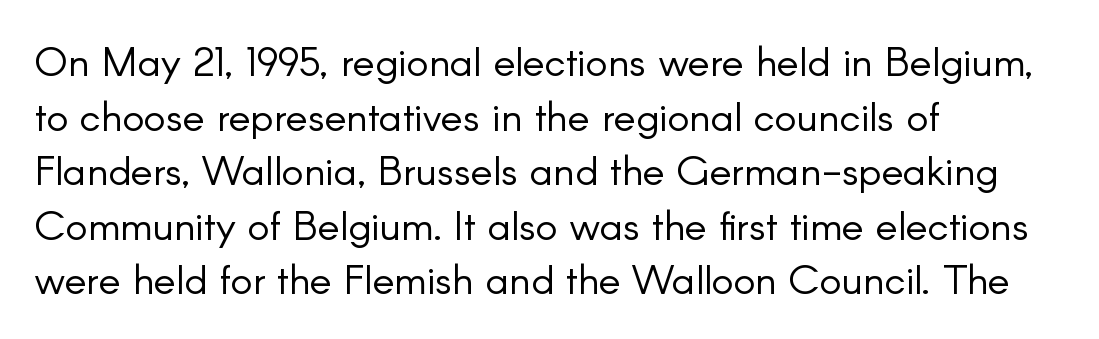
The image shows 41 px light sans-serif type, upright; set left-aligned, normal line spacing (1.33x), normal letter spacing, not underlined; low stroke contrast and a small x-height.
